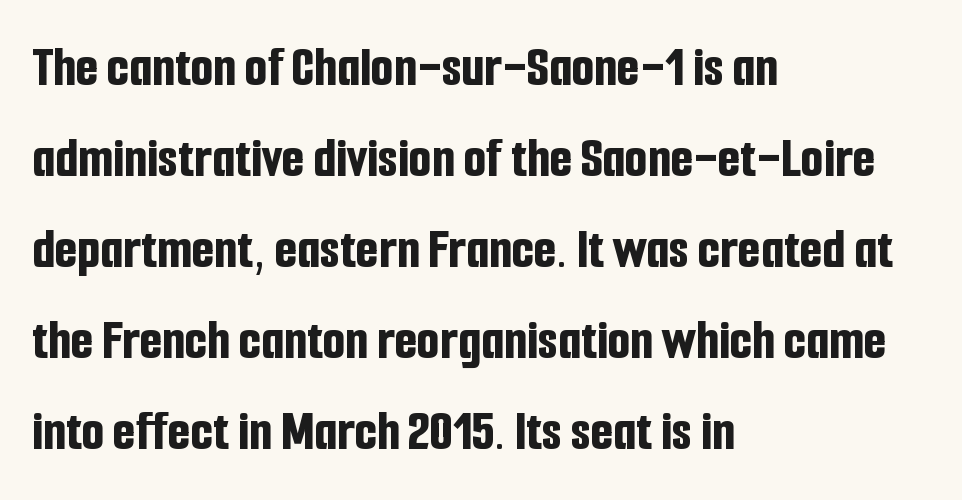
{"serif": "no", "italic": "no", "bold": "yes", "weight": "bold", "width": "condensed", "stroke_contrast": "low", "x_height": "medium", "monospaced": "no", "underline": "no", "align": "left", "line_spacing": "normal", "line_spacing_ratio": 1.57, "letter_spacing": "normal", "letter_spacing_em": 0.0, "glyph_px": 58}
